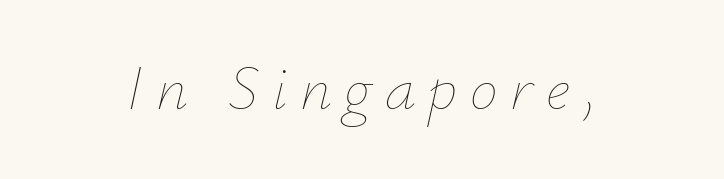
The image shows 63 px thin type, italic (leaning right); set unusually wide letter spacing (+0.2 em), not underlined; low stroke contrast and a small x-height.
